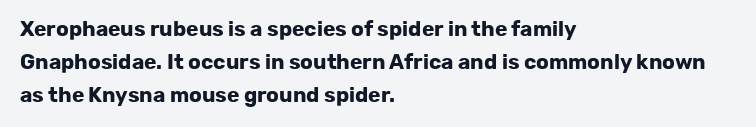
The sample has been set heavy, in full bold. Any mark beneath the type? The region is blank. The ragged edge is on the right, which tells us the setting is flush left. This sample uses plain, unmodified letter spacing. Posture: vertical. Does the leading feel generous? No, just average.
